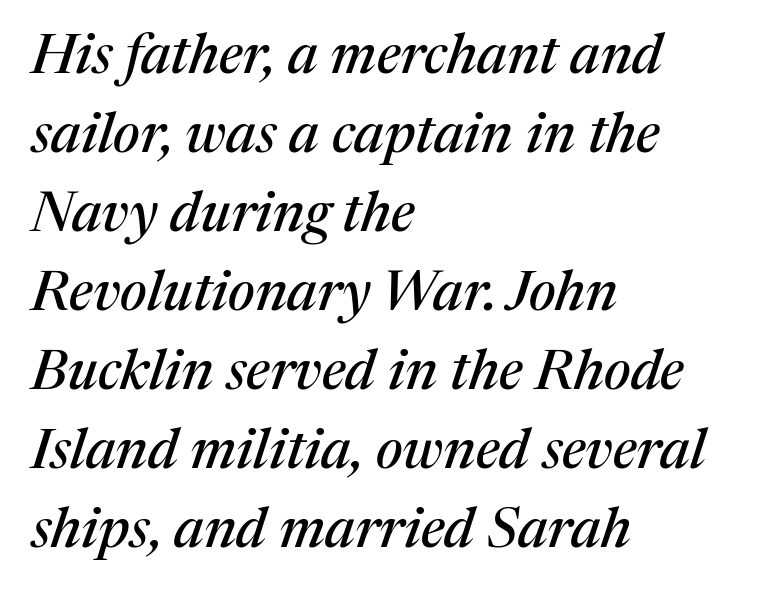
Q: Is the text italic (slanted)? A: Yes, it leans right by about 17 degrees.
Q: Is the typeface a serif or a sans-serif typeface? A: Serif.
Q: Is the text underlined? A: No.
Q: How is the paragraph aligned? A: Left-aligned.
Q: Is the spacing between letters normal or unusually wide? A: Normal.
Q: Is the spacing between lines tight, normal or loose? A: Normal.
Q: Width (condensed, normal, or wide)? A: Normal.
Q: Stroke contrast? A: Medium.
Q: x-height? A: Medium.
Q: Monospaced? A: No.
